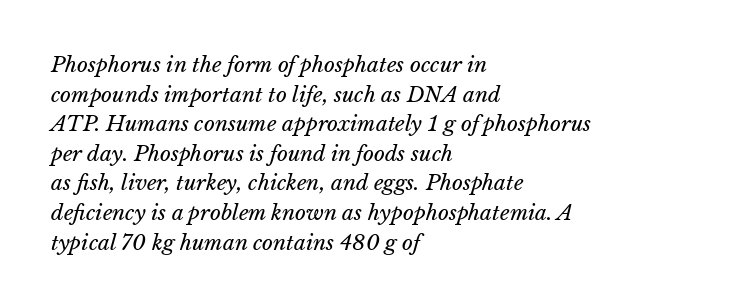
The image shows 21 px text type, italic (leaning right); set left-aligned, normal line spacing (1.41x), normal letter spacing, not underlined.
